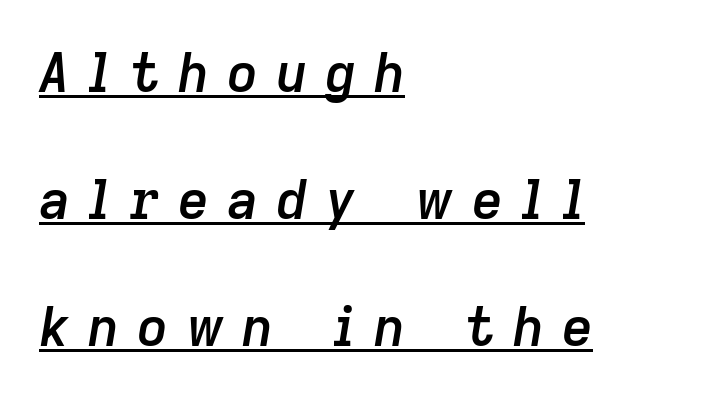
{"italic": "yes", "lean": "right", "slant_degrees": 9, "bold": "semi", "weight": "semibold", "width": "normal", "stroke_contrast": "low", "x_height": "medium", "monospaced": "no", "underline": "yes", "align": "left", "line_spacing": "loose", "line_spacing_ratio": 2.35, "letter_spacing": "wide", "letter_spacing_em": 0.33, "glyph_px": 54}
